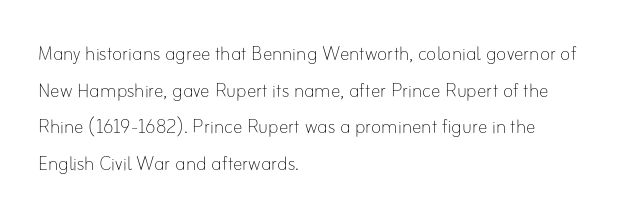
Standard letterfit; no display-style spreading of the glyphs. No chunkiness to these letters — they're not bold. This is roman type, the default non-slanted kind. Does the copy run flush right? No — it runs flush left.
